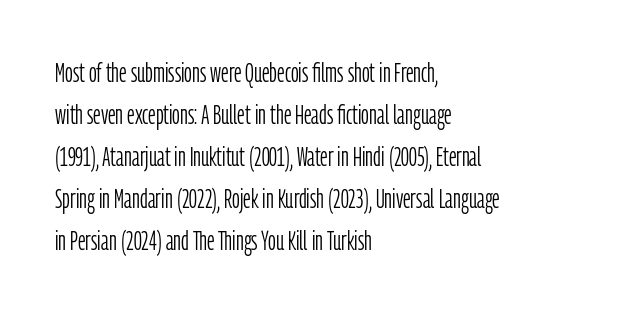
Each new line begins a customary step beneath the previous one. The passage shown is not underscored anywhere. Weight: not bold — regular or lighter. Nope, not italic — everything's standing straight. A classic flush-left, rag-right setting is used for this passage.
